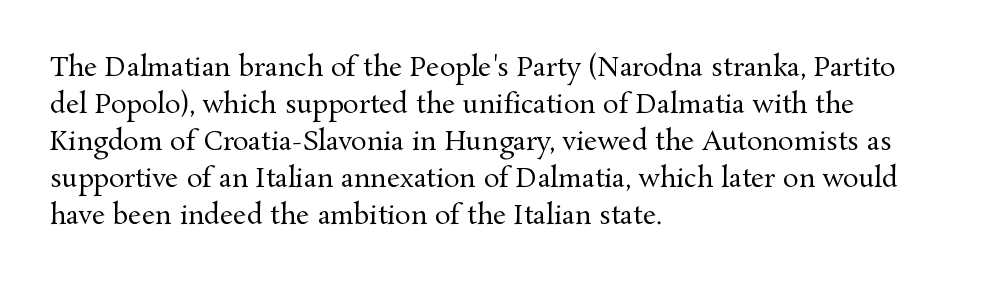
Rule under the text: the space is simply empty. The tracking reads as untouched default to a designer's eye. Compared with a typical body face, this is equally light or lighter still. A student would call this left alignment; a typographer would say flush left, rag right. The rows are spaced the way most documents space them.
